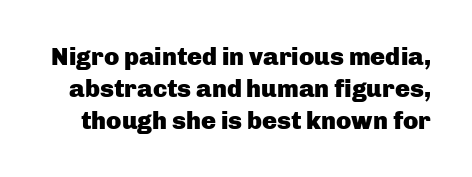
{"italic": "no", "bold": "yes", "underline": "no", "line_spacing": "normal", "line_spacing_ratio": 1.28, "letter_spacing": "normal", "letter_spacing_em": 0.0, "glyph_px": 25}
